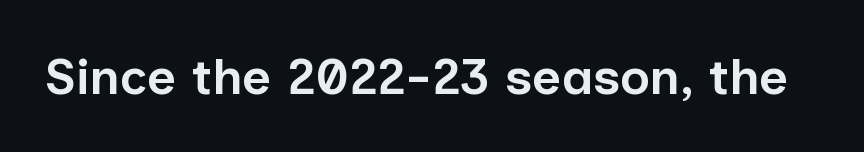
The letterforms sit shoulder to shoulder at normal distance. Note the varied advance widths — an 'i' is clearly narrower than an 'm'. Observe the absence of serifs on each vertical stroke in this sample. A semibold gives these letters moderate extra thickness, short of bold.
